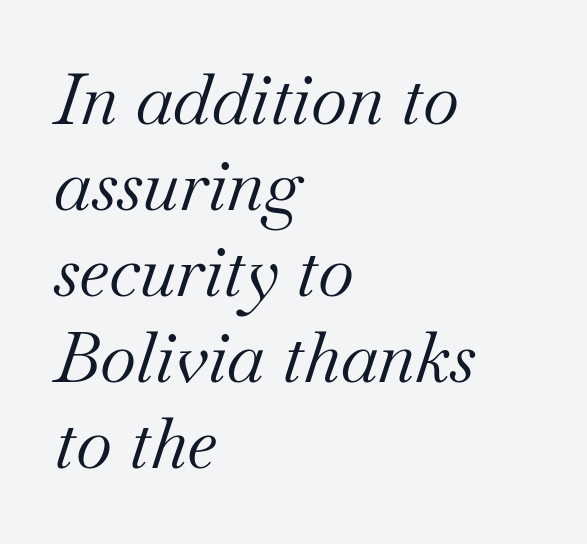
{"serif": "yes", "italic": "yes", "lean": "right", "slant_degrees": 18, "bold": "no", "weight": "regular", "width": "normal", "stroke_contrast": "medium", "x_height": "small", "monospaced": "no", "underline": "no", "align": "left", "line_spacing_ratio": 1.23, "letter_spacing": "normal", "letter_spacing_em": 0.0, "glyph_px": 70}
